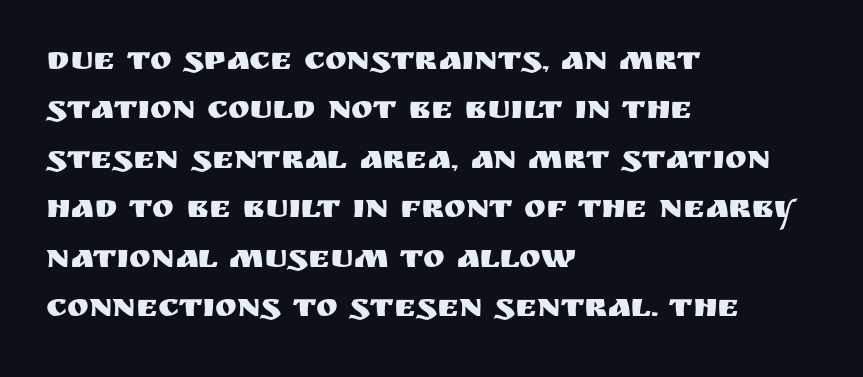
Spacing verdict: proportional, widths tailored to each character. Every row of glyphs begins at an identical x-position on the left. Plain, unruled lines of type. The rendering keeps characters at their native spacing. Successive baselines arrive at the customary interval.
